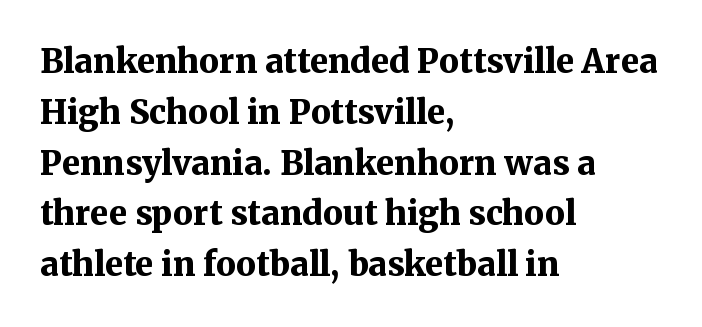
Does extra space separate the letters? No, they use regular spacing. The glyphs are unaccompanied by any horizontal stroke below them. Baseline-to-baseline distance is the conventional proportion of letter height. All the whitespace from short lines collects on the right.
